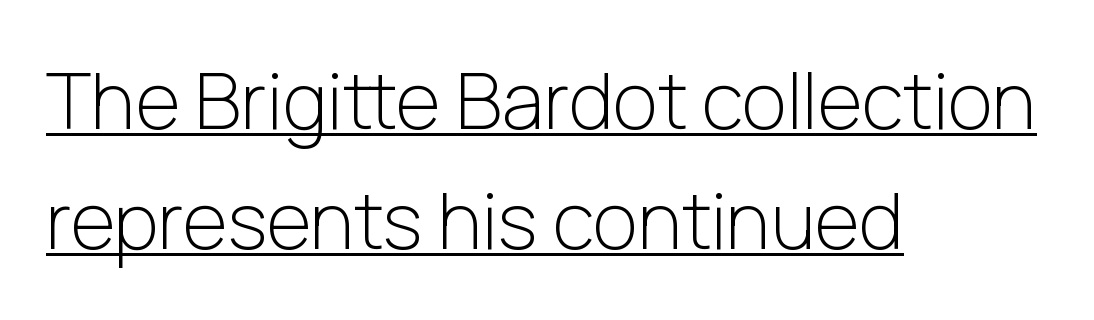
The image shows 77 px light sans-serif type, upright; set left-aligned, normal line spacing (1.56x), normal letter spacing, underlined; low stroke contrast and a medium x-height.
